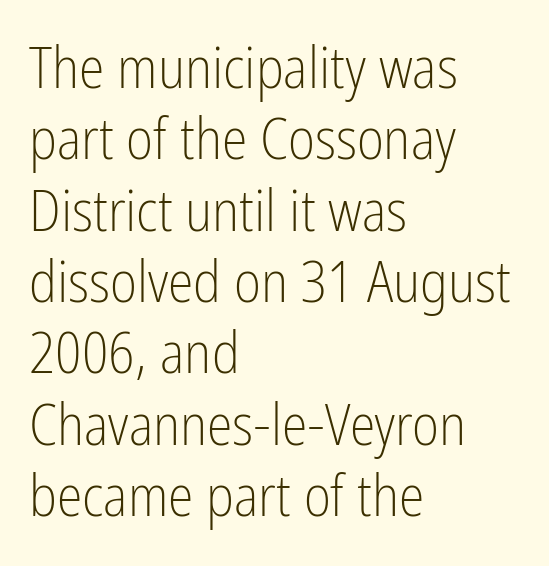
Q: Is the text bold? A: No.
Q: Is the text italic (slanted)? A: No, it is upright.
Q: Is the typeface a serif or a sans-serif typeface? A: Sans-serif.
Q: Is the text underlined? A: No.
Q: How is the paragraph aligned? A: Left-aligned.
Q: Is the spacing between letters normal or unusually wide? A: Normal.
Q: Width (condensed, normal, or wide)? A: Condensed.
Q: Stroke contrast? A: Low.
Q: x-height? A: Medium.
Q: Monospaced? A: No.
